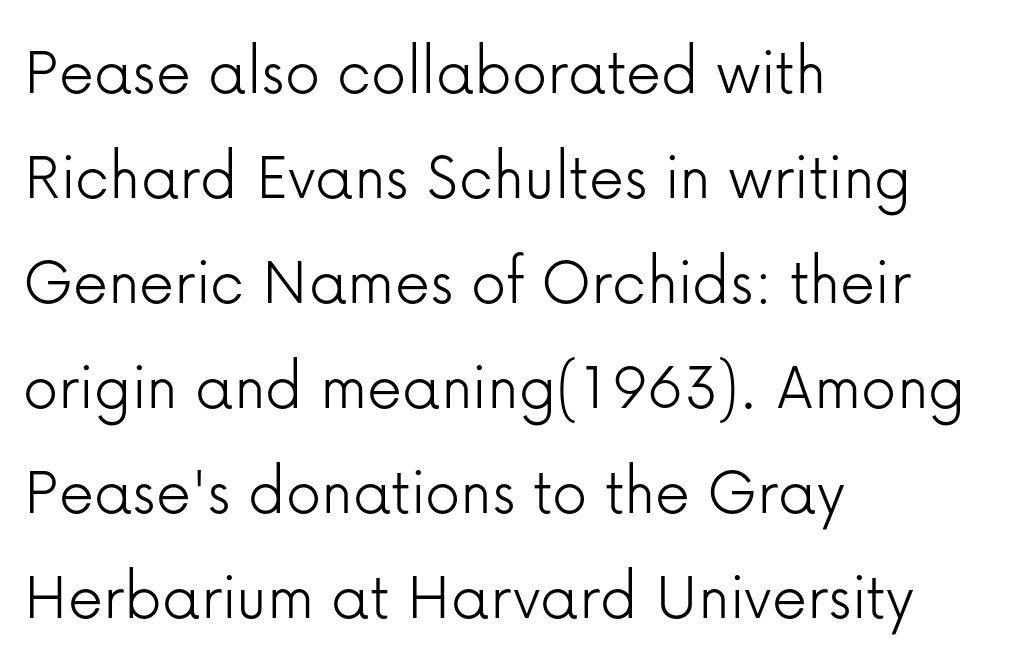
{"serif": "no", "italic": "no", "bold": "no", "weight": "light", "width": "normal", "stroke_contrast": "low", "x_height": "medium", "monospaced": "no", "underline": "no", "align": "left", "line_spacing": "normal", "line_spacing_ratio": 1.5, "letter_spacing": "normal", "letter_spacing_em": 0.0, "glyph_px": 70}
